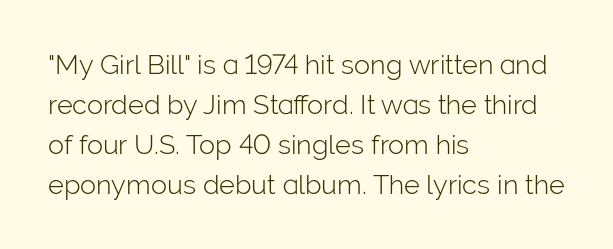
Italic: no, the glyphs are upright roman. Observe the ordinary spacing: letters are neighbours, not strangers. Line spacing here is normal. The zone under the glyphs is completely vacant. These lines stack with their left ends in a neat column.
